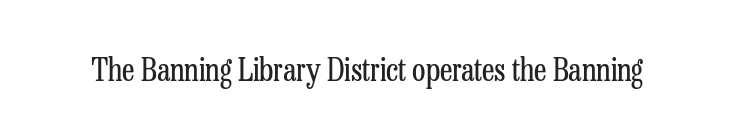
The image shows 31 px regular-weight, condensed serif type, upright; set normal letter spacing, not underlined; low stroke contrast and a medium x-height.
